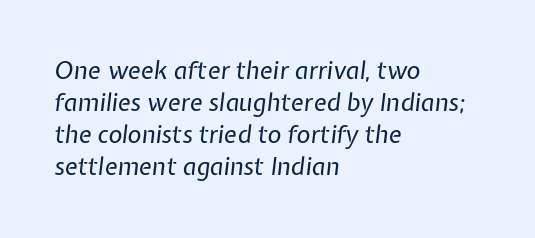
The image shows 24 px text type, italic (leaning right); set left-aligned, normal line spacing (1.34x), normal letter spacing, not underlined.
